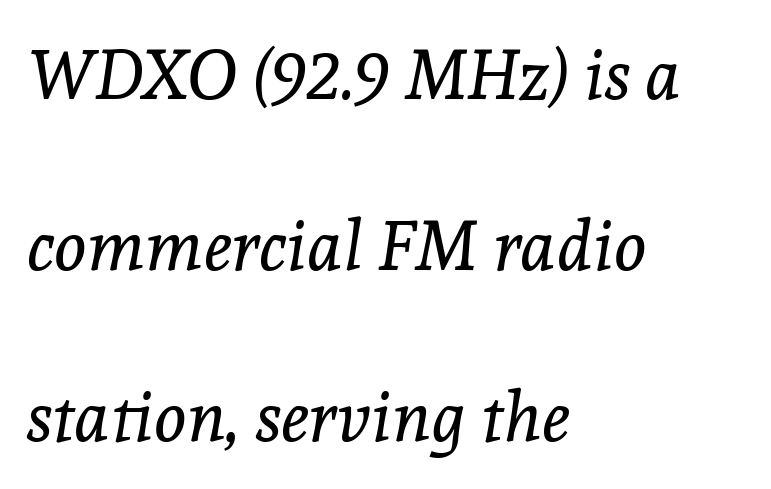
Q: Is the text bold? A: No.
Q: Is the text italic (slanted)? A: Yes, it leans right by about 8 degrees.
Q: Is the typeface a serif or a sans-serif typeface? A: Serif.
Q: Is the text underlined? A: No.
Q: How is the paragraph aligned? A: Left-aligned.
Q: Is the spacing between letters normal or unusually wide? A: Normal.
Q: Is the spacing between lines tight, normal or loose? A: Loose.
Q: Width (condensed, normal, or wide)? A: Normal.
Q: x-height? A: Medium.
Q: Monospaced? A: No.
